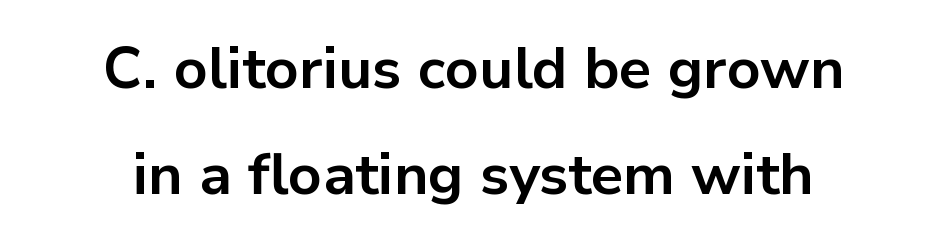
Q: Is the text bold? A: Yes.
Q: Is the text italic (slanted)? A: No, it is upright.
Q: Is the typeface a serif or a sans-serif typeface? A: Sans-serif.
Q: Is the text underlined? A: No.
Q: How is the paragraph aligned? A: Centered.
Q: Is the spacing between letters normal or unusually wide? A: Normal.
Q: Width (condensed, normal, or wide)? A: Normal.
Q: Stroke contrast? A: Low.
Q: x-height? A: Medium.
Q: Monospaced? A: No.
